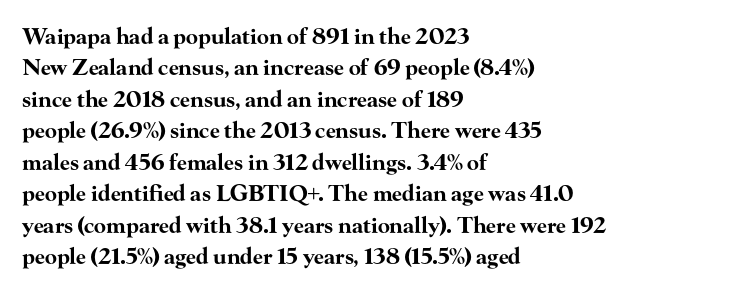
The image shows 22 px bold type, upright; set left-aligned, normal line spacing (1.43x), normal letter spacing, not underlined.
